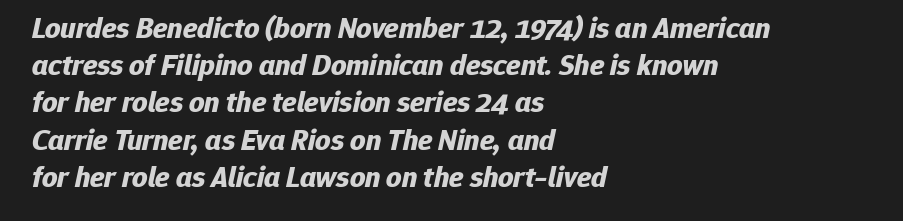
Q: Is the text bold? A: Yes.
Q: Is the text italic (slanted)? A: Yes, it leans right by about 12 degrees.
Q: Is the text underlined? A: No.
Q: How is the paragraph aligned? A: Left-aligned.
Q: Is the spacing between letters normal or unusually wide? A: Normal.
Q: Width (condensed, normal, or wide)? A: Normal.
Q: Stroke contrast? A: Low.
Q: x-height? A: Medium.
Q: Monospaced? A: No.
